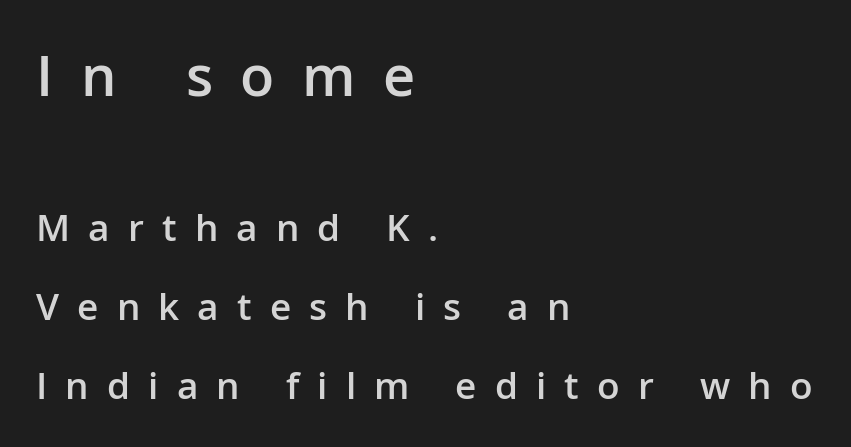
Q: Is the text bold? A: Semi-bold.
Q: Is the text italic (slanted)? A: No, it is upright.
Q: Is the typeface a serif or a sans-serif typeface? A: Sans-serif.
Q: Is the text underlined? A: No.
Q: How is the paragraph aligned? A: Left-aligned.
Q: Is the spacing between letters normal or unusually wide? A: Unusually wide.
Q: Is the spacing between lines tight, normal or loose? A: Loose.
Q: Which block of text is set in a larger size, the first (top) or the second (bottom)? A: The first (top) one.
Q: Width (condensed, normal, or wide)? A: Normal.
Q: Stroke contrast? A: Low.
Q: x-height? A: Medium.
Q: Monospaced? A: No.
